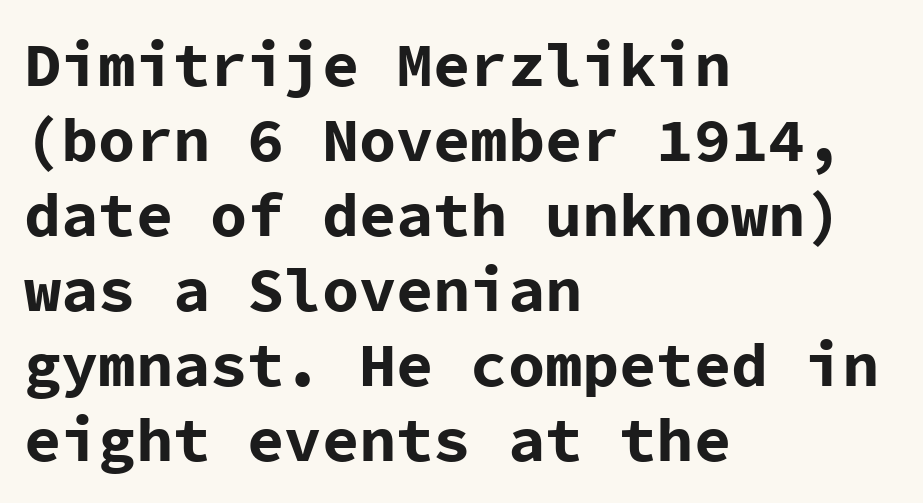
The image shows 62 px bold sans-serif type, upright, monospaced; set left-aligned, line spacing 1.21x, normal letter spacing, not underlined; low stroke contrast and a medium x-height.
